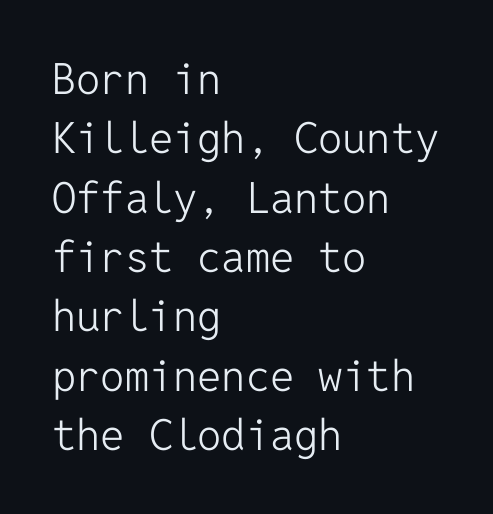
{"serif": "no", "italic": "no", "bold": "no", "weight": "light", "width": "normal", "stroke_contrast": "low", "x_height": "medium", "monospaced": "yes", "underline": "no", "align": "left", "line_spacing": "normal", "line_spacing_ratio": 1.38, "letter_spacing": "normal", "letter_spacing_em": 0.0, "glyph_px": 43}
